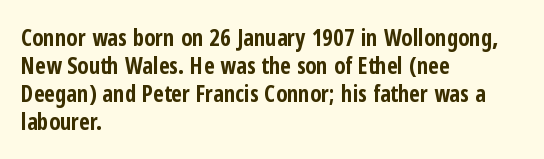
The image shows 23 px bold type, upright; set left-aligned, line spacing 1.22x, normal letter spacing, not underlined.
